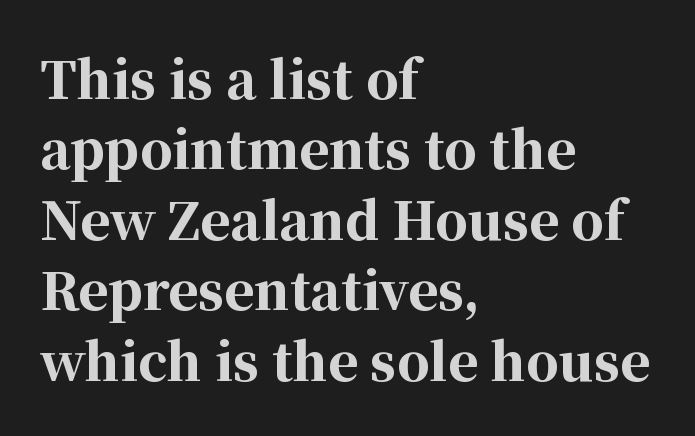
{"serif": "yes", "italic": "no", "bold": "yes", "weight": "bold", "width": "normal", "stroke_contrast": "high", "x_height": "medium", "monospaced": "no", "underline": "no", "align": "left", "line_spacing": "normal", "line_spacing_ratio": 1.38, "letter_spacing": "normal", "letter_spacing_em": 0.0, "glyph_px": 51}
